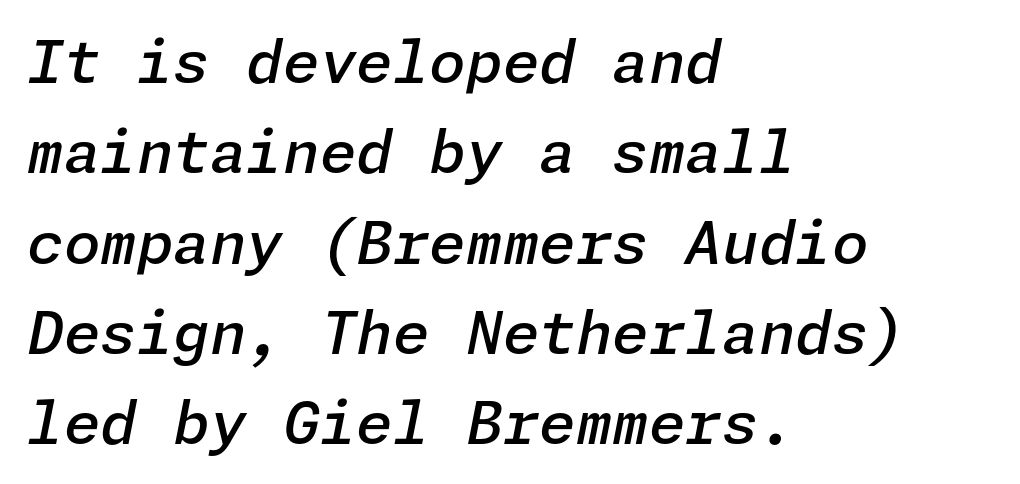
Q: Is the text bold? A: Semi-bold.
Q: Is the text italic (slanted)? A: Yes, it leans right by about 11 degrees.
Q: Is the text underlined? A: No.
Q: How is the paragraph aligned? A: Left-aligned.
Q: Is the spacing between letters normal or unusually wide? A: Normal.
Q: Is the spacing between lines tight, normal or loose? A: Normal.
Q: Width (condensed, normal, or wide)? A: Normal.
Q: Stroke contrast? A: Low.
Q: x-height? A: Medium.
